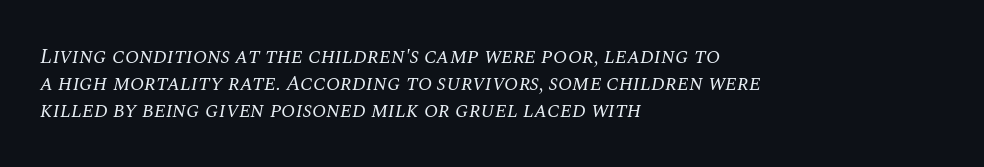
The image shows 21 px text type, italic (leaning right); set left-aligned, normal line spacing (1.28x), normal letter spacing, not underlined.
